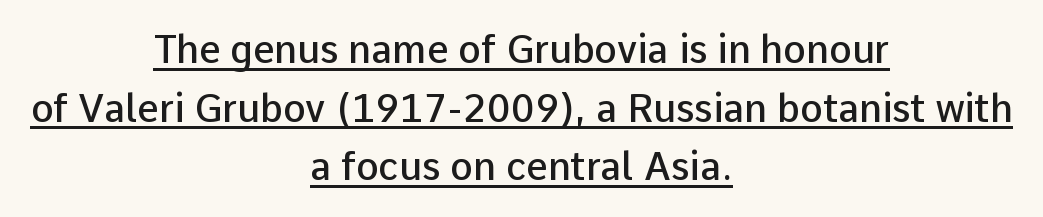
Q: Is the text bold? A: Semi-bold.
Q: Is the text italic (slanted)? A: No, it is upright.
Q: Is the typeface a serif or a sans-serif typeface? A: Sans-serif.
Q: Is the text underlined? A: Yes.
Q: How is the paragraph aligned? A: Centered.
Q: Is the spacing between letters normal or unusually wide? A: Normal.
Q: Is the spacing between lines tight, normal or loose? A: Normal.
Q: Width (condensed, normal, or wide)? A: Normal.
Q: Stroke contrast? A: Low.
Q: x-height? A: Medium.
Q: Monospaced? A: No.
